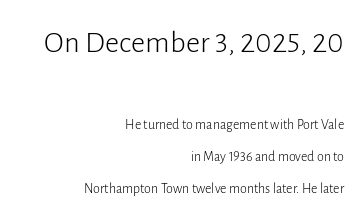
The setting favours the right margin, as signatures and pull-quotes sometimes do. Posture: upright roman. The rendering keeps characters at their native spacing. Lines of text with bare space underneath. The rendering shows plain stroke endings on the letterforms — a sans-serif design.
